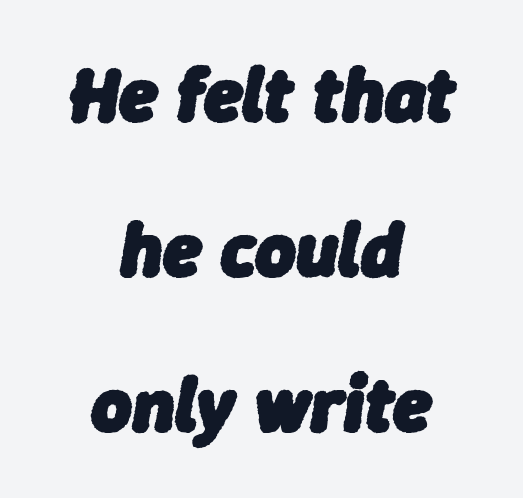
The image shows 78 px heavy type, italic (leaning right); set centered, loose line spacing (1.99x), normal letter spacing, not underlined; low stroke contrast and a medium x-height.
